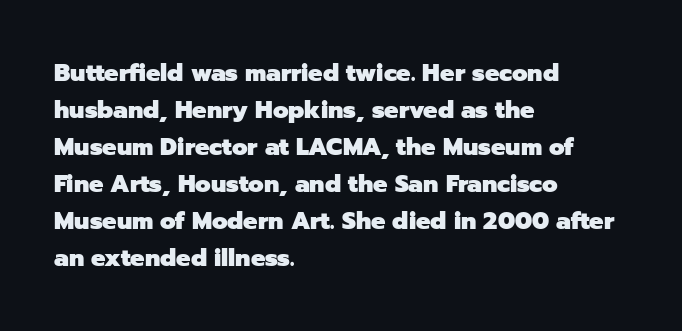
The image shows 24 px bold type, upright; set left-aligned, normal line spacing (1.54x), normal letter spacing, not underlined.
